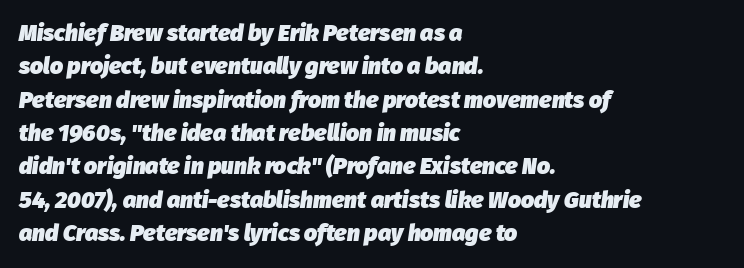
{"italic": "yes", "lean": "right", "slant_degrees": 8, "bold": "yes", "underline": "no", "align": "left", "line_spacing": "normal", "line_spacing_ratio": 1.45, "letter_spacing": "normal", "letter_spacing_em": 0.0, "glyph_px": 23}
